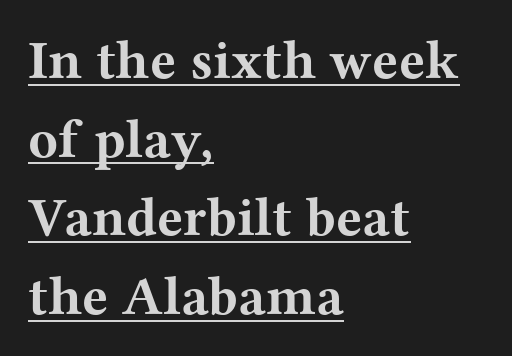
The image shows 55 px bold, wide serif type, upright; set left-aligned, normal line spacing (1.43x), normal letter spacing, underlined; medium stroke contrast and a medium x-height.
